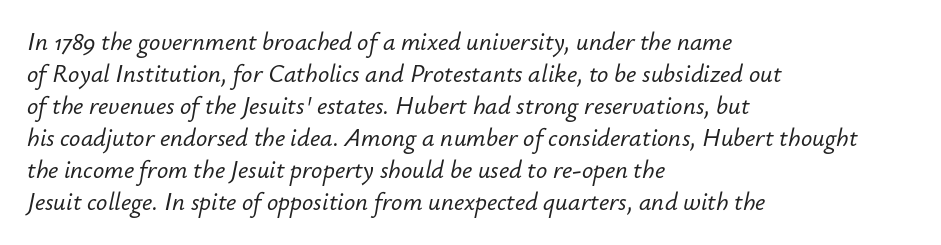
There is no visible air inserted between adjacent glyphs. All the whitespace from short lines collects on the right. Rows of type keep a routine distance in the vertical direction. Check under the words: just untouched page. This sample uses an oblique cut, with every glyph tilted off the vertical.
